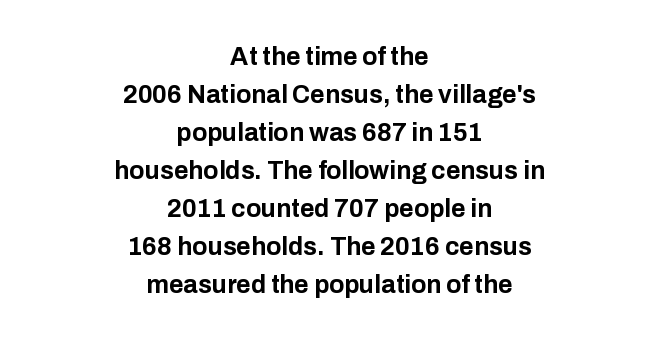
The image shows 25 px bold type, upright; set centered, normal line spacing (1.52x), normal letter spacing, not underlined.
